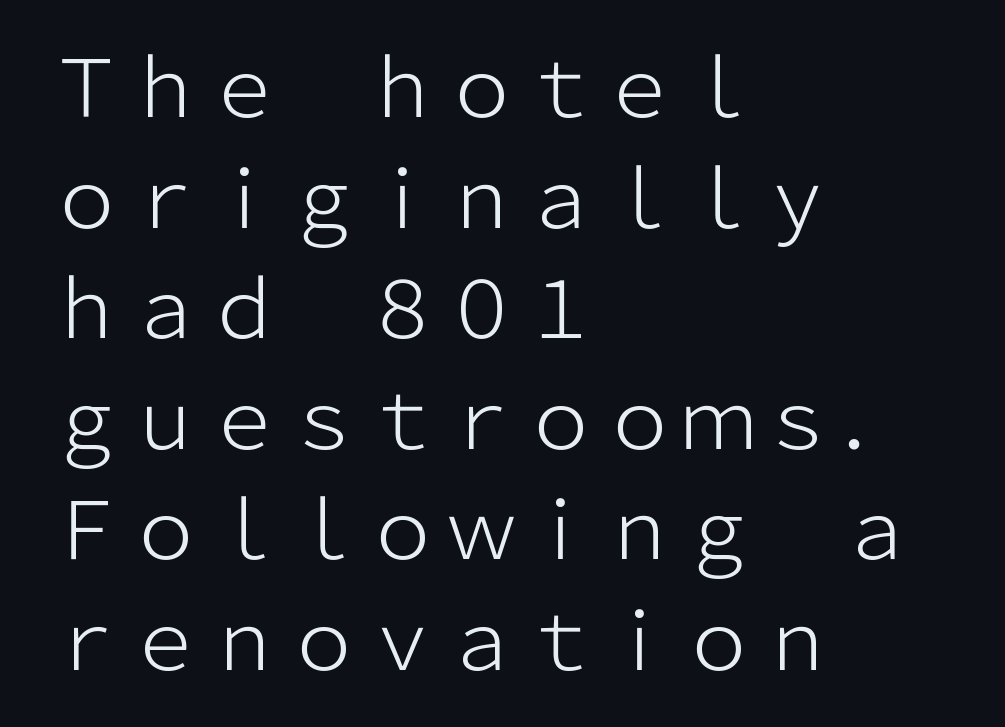
Q: Is the text bold? A: No.
Q: Is the text italic (slanted)? A: No, it is upright.
Q: Is the typeface a serif or a sans-serif typeface? A: Sans-serif.
Q: Is the text underlined? A: No.
Q: How is the paragraph aligned? A: Left-aligned.
Q: Is the spacing between letters normal or unusually wide? A: Normal.
Q: Is the spacing between lines tight, normal or loose? A: Normal.
Q: Width (condensed, normal, or wide)? A: Normal.
Q: Stroke contrast? A: Low.
Q: x-height? A: Medium.
Q: Monospaced? A: No.
